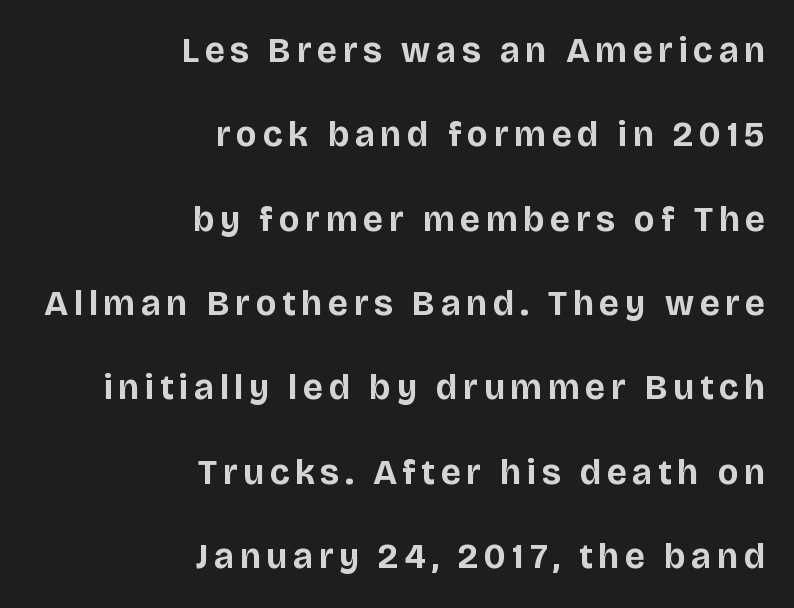
The image shows 35 px bold sans-serif type, upright; set right-aligned, loose line spacing (2.41x), not underlined; low stroke contrast and a large x-height.
